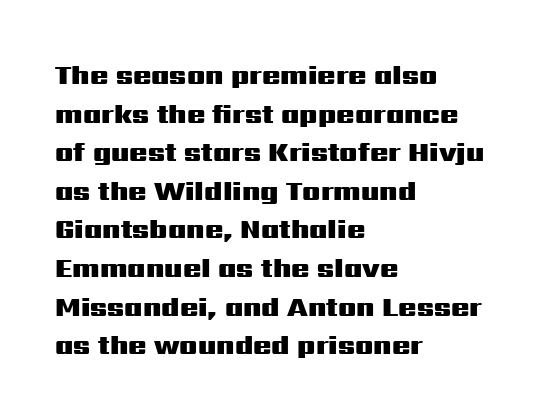
The image shows 27 px bold type, upright; set left-aligned, normal line spacing (1.43x), normal letter spacing, not underlined.
